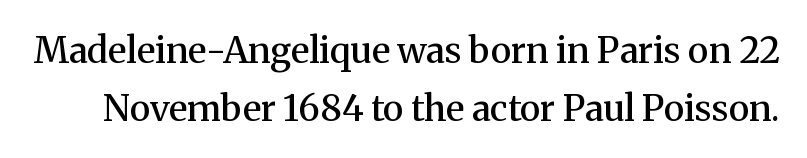
A roman cut, with each character standing at attention. How would I describe the line gaps? Plain and ordinary. The passage shown is typed in a proportional face where columns would drift. Semibold letterforms, between regular and bold. Glance below the letters and you will spot only blank space.
